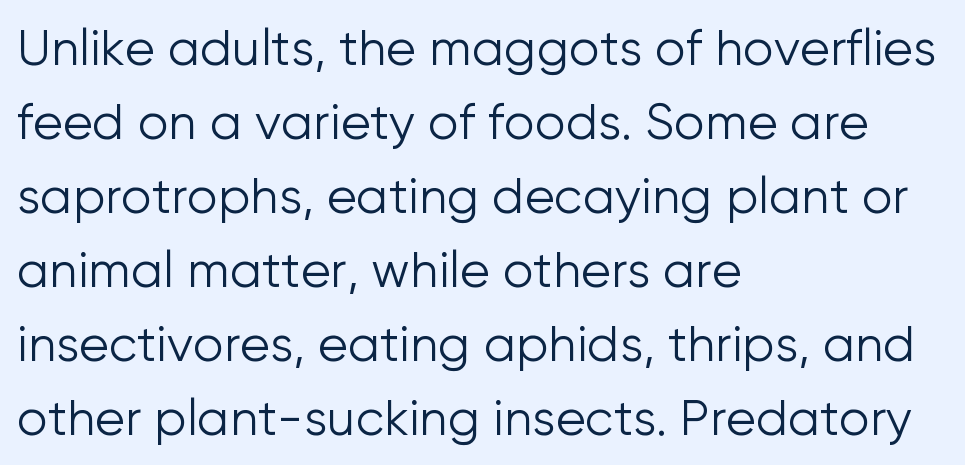
The image shows 49 px light sans-serif type, upright; set left-aligned, normal line spacing (1.51x), normal letter spacing, not underlined; low stroke contrast and a medium x-height.
